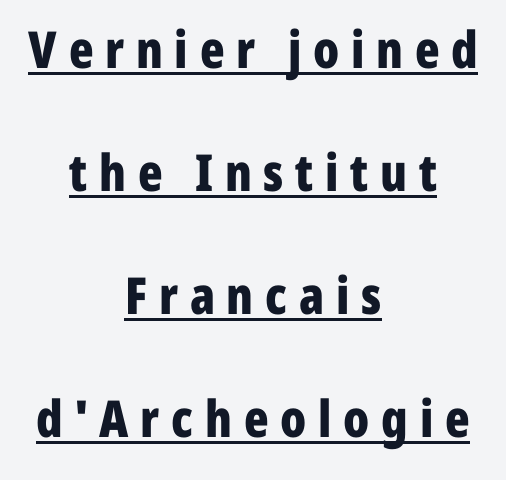
Check the space under the baseline: a stroke is drawn there. A typesetter would mark this as roman, not italic. Observe the absence of serifs on each vertical stroke in this sample. The paragraph shown floats in the horizontal middle.
